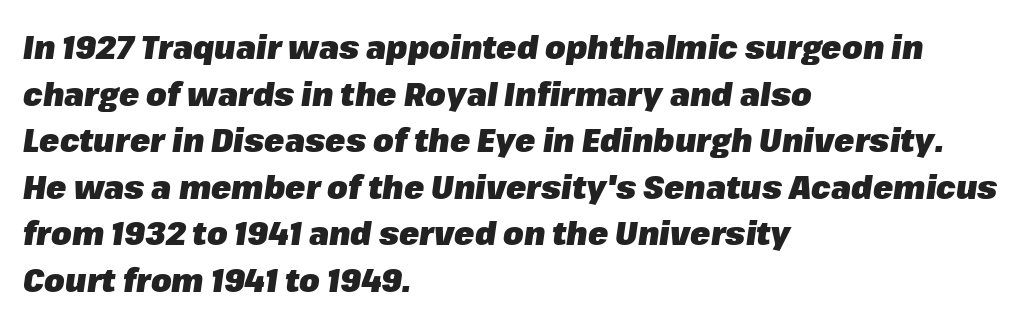
Q: Is the text bold? A: Yes.
Q: Is the text italic (slanted)? A: Yes, it leans right by about 8 degrees.
Q: Is the text underlined? A: No.
Q: How is the paragraph aligned? A: Left-aligned.
Q: Is the spacing between letters normal or unusually wide? A: Normal.
Q: Is the spacing between lines tight, normal or loose? A: Normal.
Q: Width (condensed, normal, or wide)? A: Normal.
Q: Stroke contrast? A: Low.
Q: x-height? A: Medium.
Q: Monospaced? A: No.
